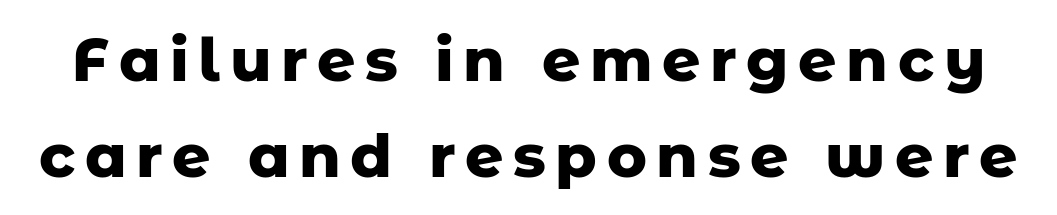
{"serif": "no", "italic": "no", "bold": "yes", "weight": "heavy", "width": "normal", "stroke_contrast": "low", "x_height": "medium", "monospaced": "no", "underline": "no", "line_spacing": "normal", "line_spacing_ratio": 1.6, "glyph_px": 60}
